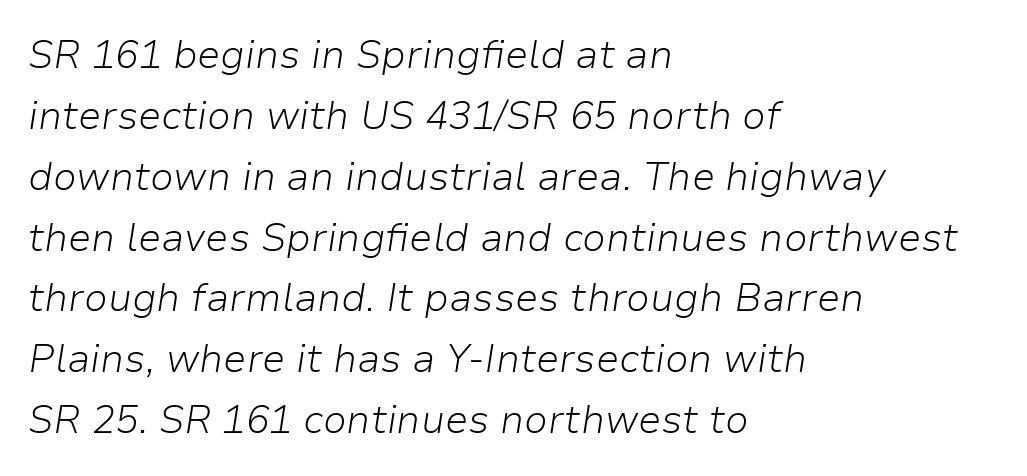
The strip under each line holds only bare page. On a weight scale, this lands at 450 or below. The letters advance in unequal steps, a hallmark of proportional type. Does the leading feel generous? No, just average. Horizontal alignment here is leftward, the default for most running prose.
